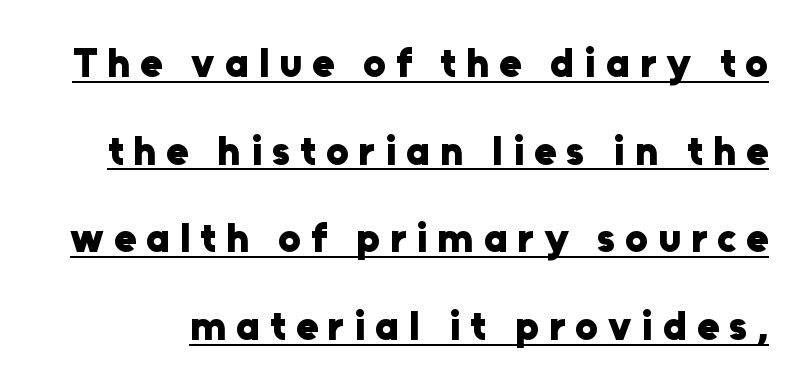
The glyphs in this specimen are sans serif. Do the characters align in a grid? No, the font is proportional. Every word sits above its own underline. The lines are spread far apart with generous leading. Posture: upright roman.
